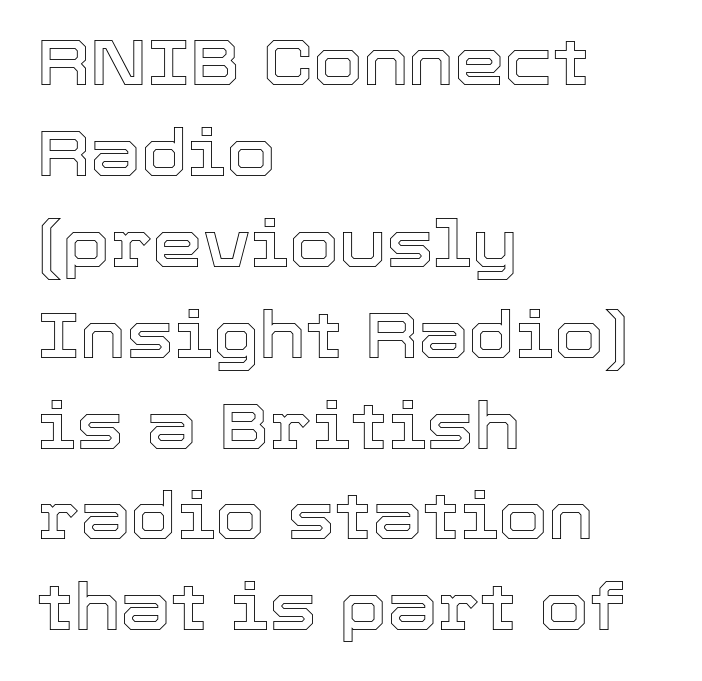
Q: Is the text italic (slanted)? A: No, it is upright.
Q: Is the text underlined? A: No.
Q: How is the paragraph aligned? A: Left-aligned.
Q: Is the spacing between letters normal or unusually wide? A: Normal.
Q: Is the spacing between lines tight, normal or loose? A: Normal.
Q: Width (condensed, normal, or wide)? A: Normal.
Q: x-height? A: Medium.
Q: Monospaced? A: No.
